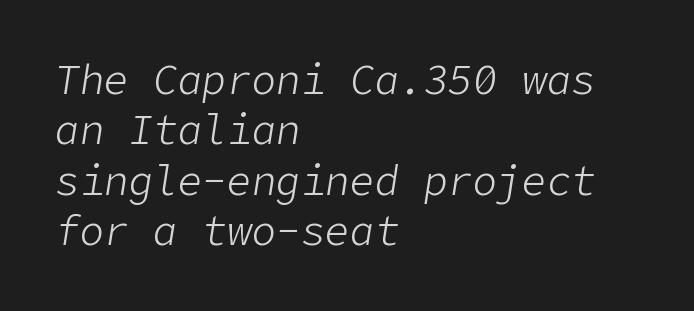
{"italic": "yes", "lean": "right", "slant_degrees": 9, "bold": "no", "weight": "light", "width": "normal", "stroke_contrast": "low", "x_height": "medium", "underline": "no", "align": "left", "line_spacing_ratio": 1.23, "letter_spacing": "normal", "letter_spacing_em": 0.0, "glyph_px": 41}
